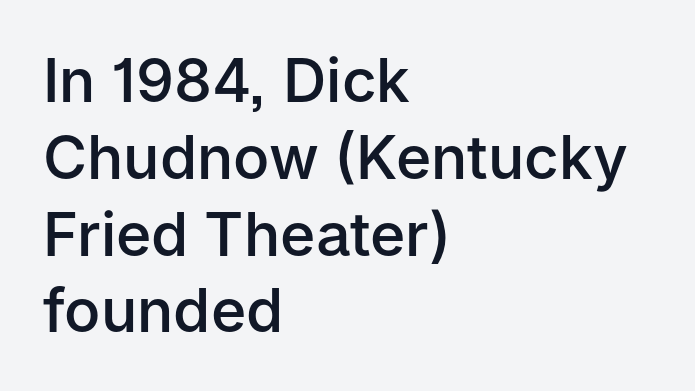
Is this a sans? Yes — the strokes have no serifs. These lines carry some extra weight — a demibold, not a full bold. Plain, unruled lines of type. You could not count columns in this text — the font is proportionally spaced. The line texture is even and compact thanks to regular tracking.
